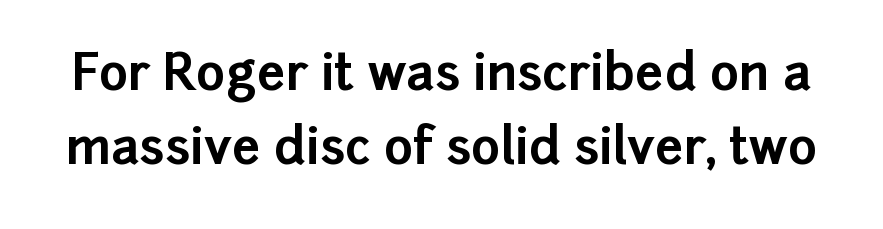
Q: Is the text bold? A: Yes.
Q: Is the text italic (slanted)? A: No, it is upright.
Q: Is the typeface a serif or a sans-serif typeface? A: Sans-serif.
Q: Is the text underlined? A: No.
Q: Is the spacing between letters normal or unusually wide? A: Normal.
Q: Is the spacing between lines tight, normal or loose? A: Normal.
Q: Width (condensed, normal, or wide)? A: Normal.
Q: Stroke contrast? A: Low.
Q: x-height? A: Medium.
Q: Monospaced? A: No.
